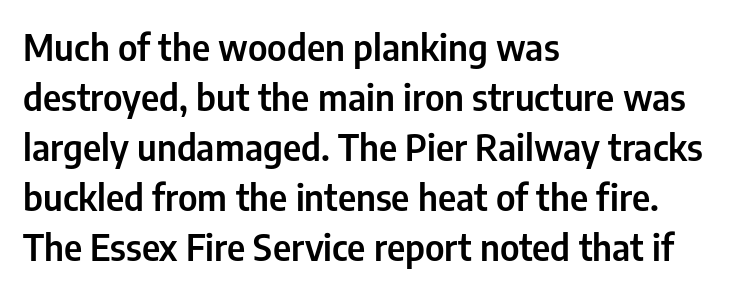
This is the regular roman posture of the typeface. These lines keep a tight, regular rhythm from letter to letter. The rendering uses a moderate line-height, typical for paragraphs. A sans-serif font was chosen for this passage. Quick note: underline off. The face used here is proportionally spaced, like ordinary book or web type.
